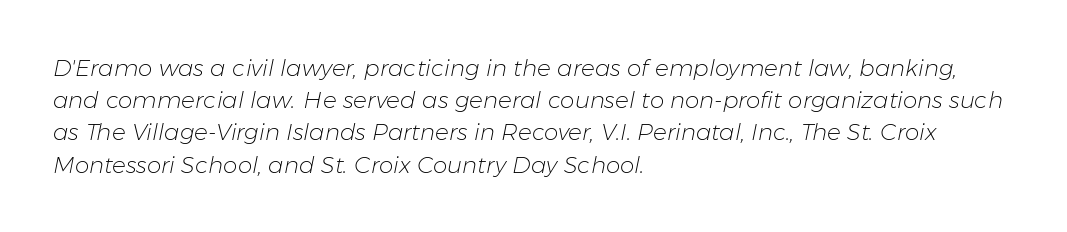
Q: Is the text bold? A: No.
Q: Is the text italic (slanted)? A: Yes, it leans right by about 11 degrees.
Q: Is the text underlined? A: No.
Q: How is the paragraph aligned? A: Left-aligned.
Q: Is the spacing between letters normal or unusually wide? A: Normal.
Q: Is the spacing between lines tight, normal or loose? A: Normal.
